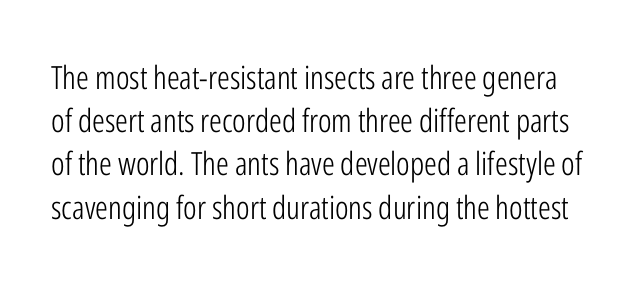
The image shows 32 px light, condensed sans-serif type, upright; set normal line spacing (1.35x), normal letter spacing, not underlined; low stroke contrast and a medium x-height.
